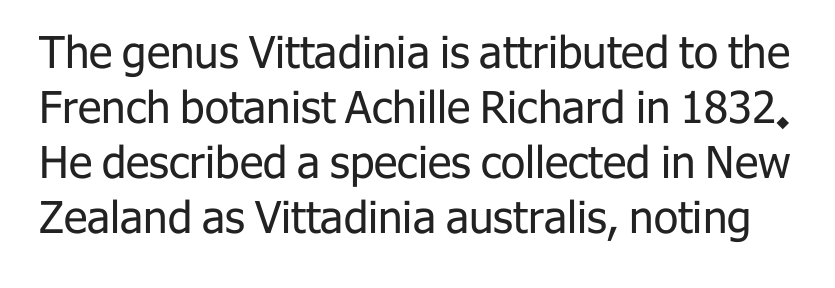
{"serif": "no", "italic": "no", "bold": "no", "weight": "regular", "width": "normal", "stroke_contrast": "low", "x_height": "medium", "monospaced": "no", "underline": "no", "line_spacing": "normal", "line_spacing_ratio": 1.25, "letter_spacing": "normal", "letter_spacing_em": 0.0, "glyph_px": 44}
